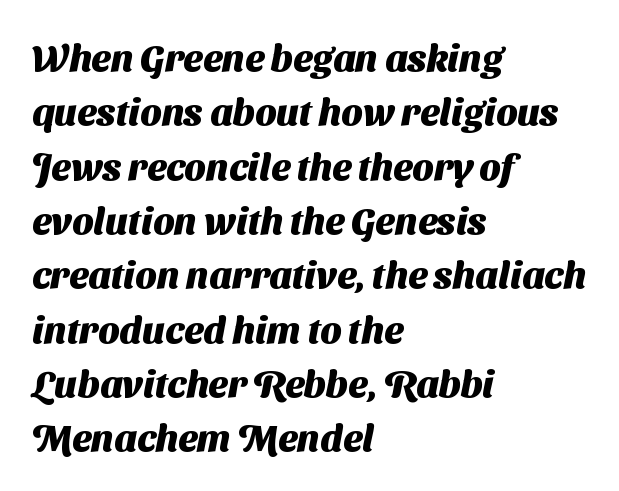
{"serif": "no", "bold": "yes", "weight": "heavy", "width": "normal", "stroke_contrast": "medium", "x_height": "medium", "monospaced": "no", "underline": "no", "align": "left", "line_spacing": "normal", "line_spacing_ratio": 1.43, "letter_spacing": "normal", "letter_spacing_em": 0.0, "glyph_px": 38}
